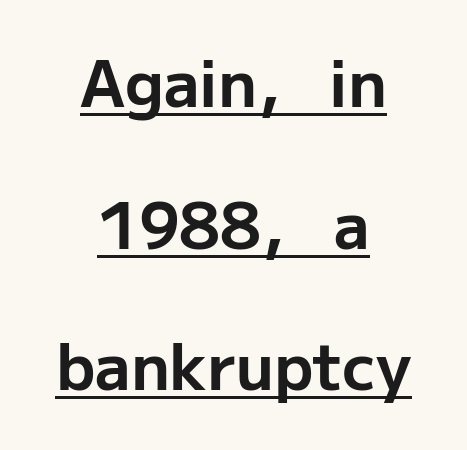
The glyphs have the mass of a bold cut. Leading is clearly above the norm, producing a sparse column. The specimen reads as upright at a glance. Each line of the rendering has a horizontal stroke beneath the glyphs.
